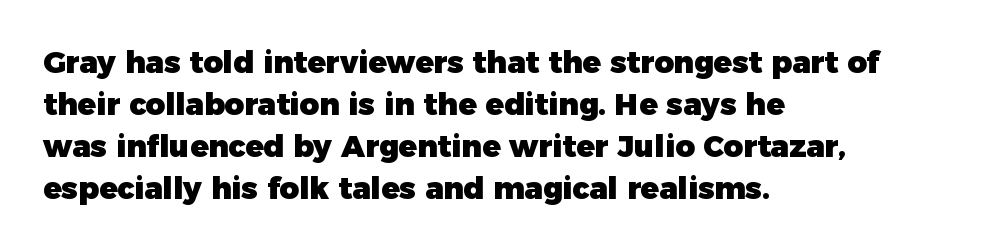
The image shows 30 px heavy sans-serif type, upright; set left-aligned, normal line spacing (1.4x), normal letter spacing, not underlined; low stroke contrast and a medium x-height.
